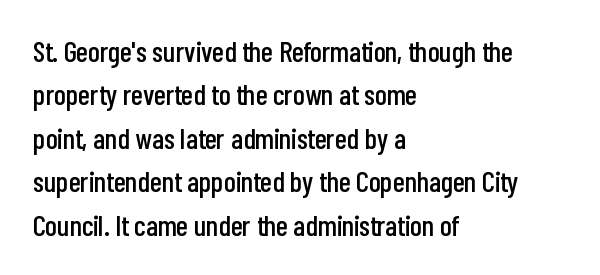
The image shows 29 px condensed sans-serif type, upright; set left-aligned, normal line spacing (1.5x), normal letter spacing, not underlined; low stroke contrast and a medium x-height.
